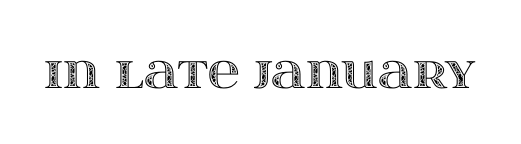
The image shows 44 px wide type, upright; set normal letter spacing, not underlined; a large x-height.
